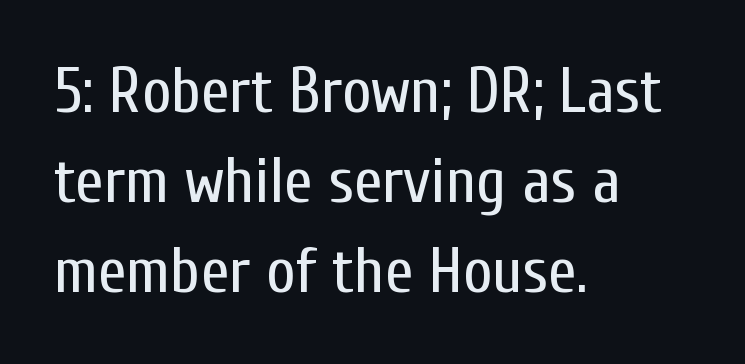
Q: Is the text bold? A: No.
Q: Is the text italic (slanted)? A: No, it is upright.
Q: Is the typeface a serif or a sans-serif typeface? A: Sans-serif.
Q: Is the text underlined? A: No.
Q: How is the paragraph aligned? A: Left-aligned.
Q: Is the spacing between letters normal or unusually wide? A: Normal.
Q: Is the spacing between lines tight, normal or loose? A: Normal.
Q: Width (condensed, normal, or wide)? A: Condensed.
Q: Stroke contrast? A: Low.
Q: x-height? A: Medium.
Q: Monospaced? A: No.
